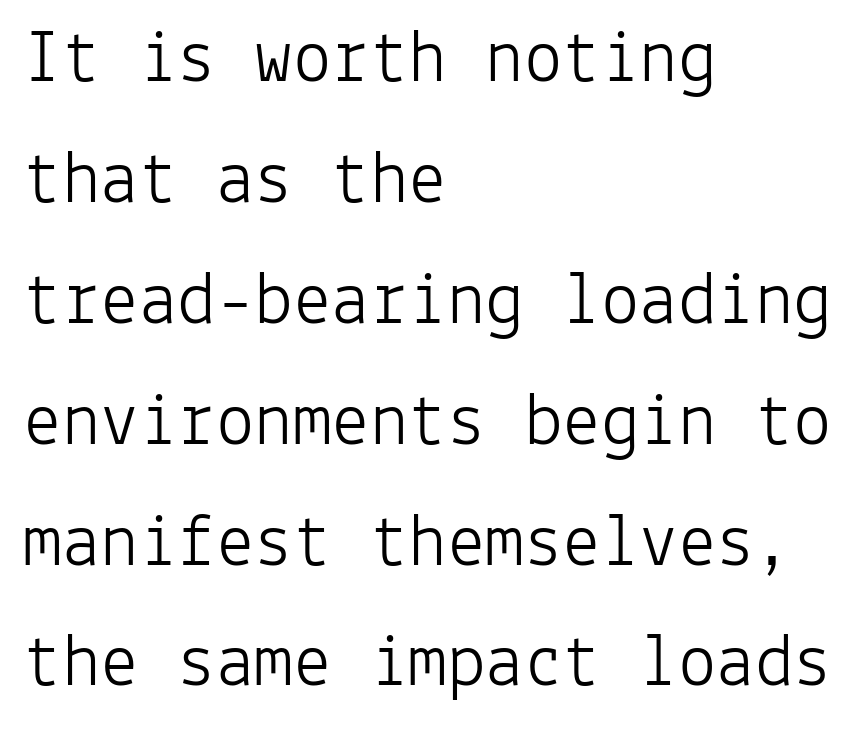
The image shows 77 px light sans-serif type, upright, monospaced; set left-aligned, normal line spacing (1.57x), normal letter spacing, not underlined; low stroke contrast and a medium x-height.
